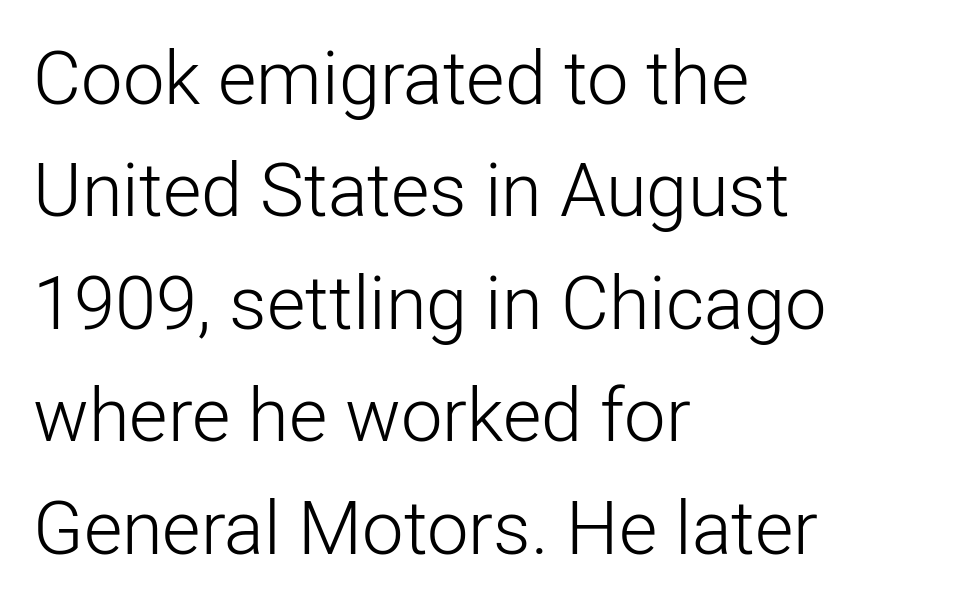
The image shows 74 px light sans-serif type, upright; set left-aligned, normal line spacing (1.52x), normal letter spacing, not underlined; low stroke contrast and a medium x-height.
